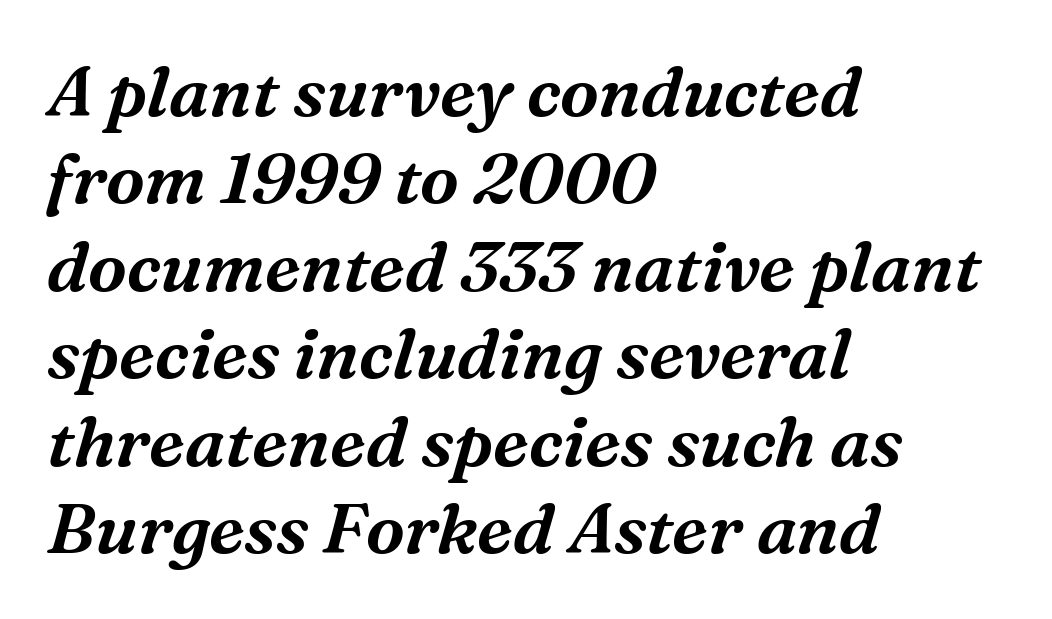
Q: Is the text italic (slanted)? A: Yes, it leans right by about 16 degrees.
Q: Is the typeface a serif or a sans-serif typeface? A: Serif.
Q: Is the text underlined? A: No.
Q: How is the paragraph aligned? A: Left-aligned.
Q: Is the spacing between letters normal or unusually wide? A: Normal.
Q: Is the spacing between lines tight, normal or loose? A: Normal.
Q: Width (condensed, normal, or wide)? A: Normal.
Q: Stroke contrast? A: Medium.
Q: x-height? A: Medium.
Q: Monospaced? A: No.
